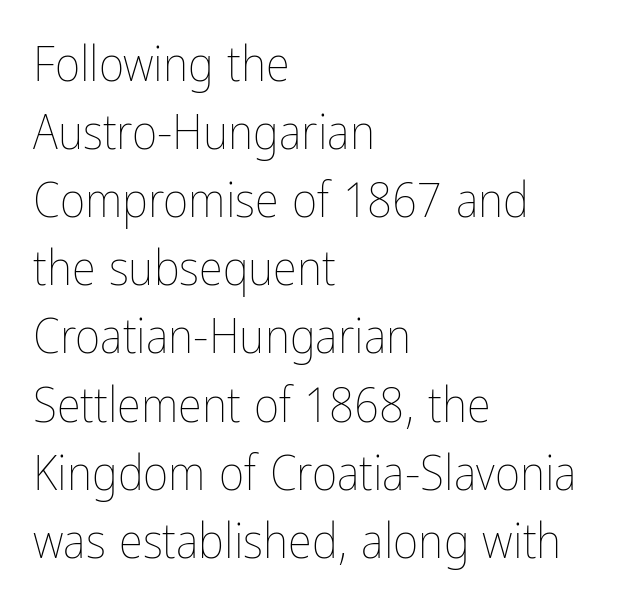
Q: Is the text bold? A: No.
Q: Is the text italic (slanted)? A: No, it is upright.
Q: Is the text underlined? A: No.
Q: How is the paragraph aligned? A: Left-aligned.
Q: Is the spacing between letters normal or unusually wide? A: Normal.
Q: Is the spacing between lines tight, normal or loose? A: Normal.
Q: Width (condensed, normal, or wide)? A: Condensed.
Q: Stroke contrast? A: Low.
Q: x-height? A: Medium.
Q: Monospaced? A: No.
